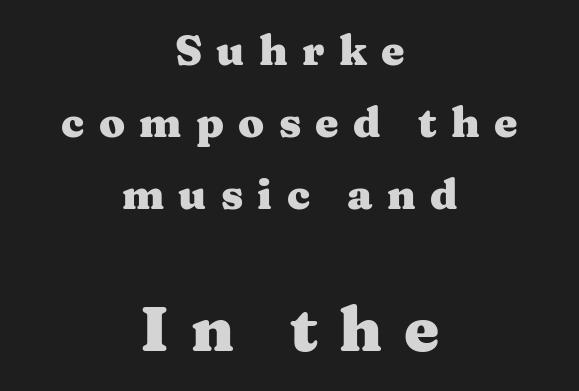
Small over large — that's the arrangement of the two blocks here. The passage shown is not underscored anywhere. Notice how the passage keeps no hard edge, just a central spine. The letters advance in unequal steps, a hallmark of proportional type. Inter-character spacing is expanded well beyond the font's built-in metrics. In terms of weight, the rendering is a true, heavy bold.
